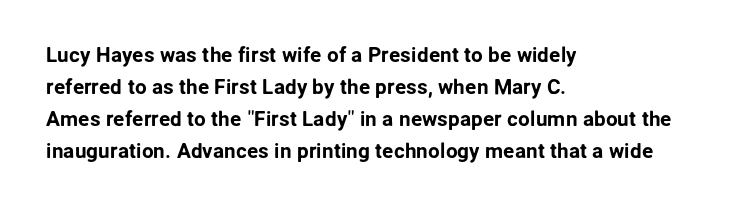
Q: Is the text italic (slanted)? A: No, it is upright.
Q: Is the text underlined? A: No.
Q: How is the paragraph aligned? A: Left-aligned.
Q: Is the spacing between letters normal or unusually wide? A: Normal.
Q: Is the spacing between lines tight, normal or loose? A: Normal.
